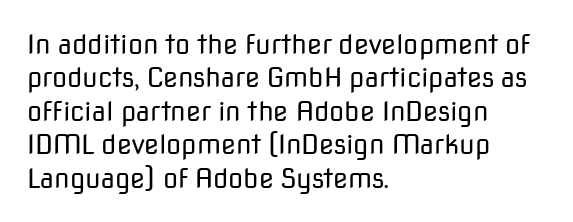
Q: Is the text bold? A: No.
Q: Is the text italic (slanted)? A: No, it is upright.
Q: Is the text underlined? A: No.
Q: How is the paragraph aligned? A: Left-aligned.
Q: Is the spacing between letters normal or unusually wide? A: Normal.
